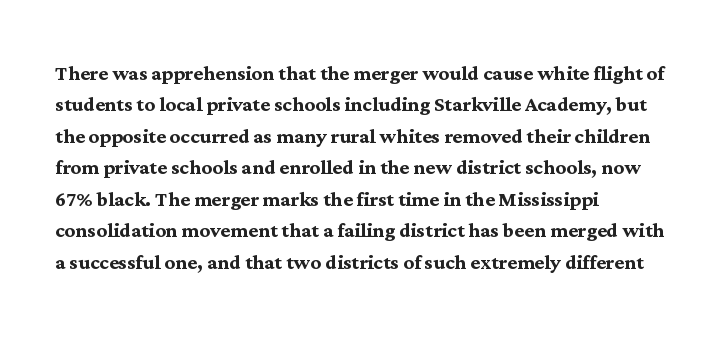
Posture: straight, roman, zero tilt. A student would call this left alignment; a typographer would say flush left, rag right. Rule under the text: the space is simply empty. Between one letter and the next there's only the usual sliver of space. Plenty of ink on the page — the face is bold.
